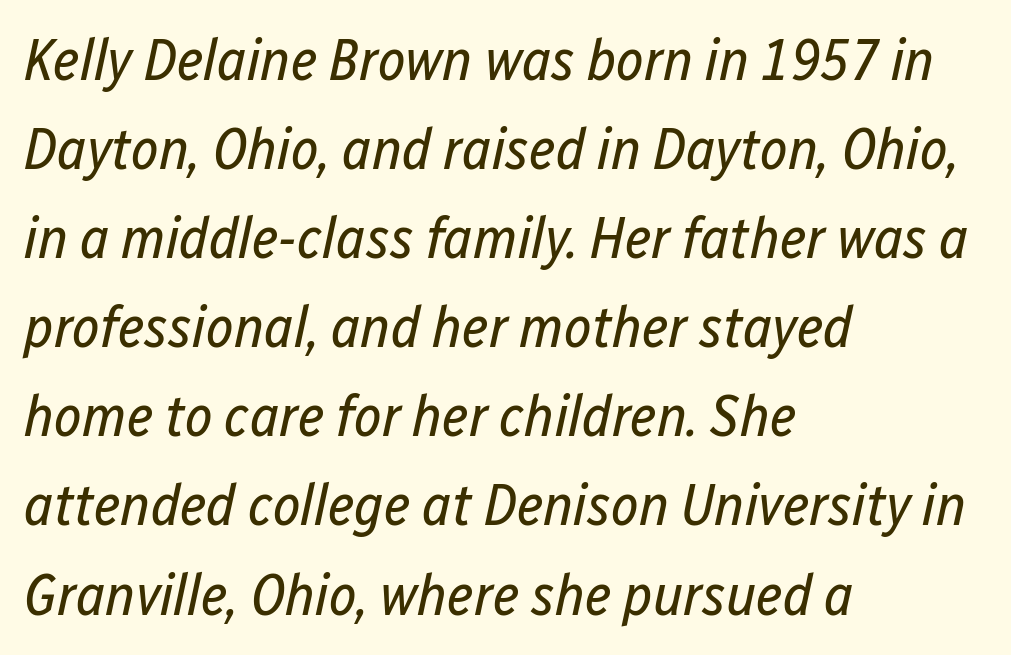
{"italic": "yes", "lean": "right", "slant_degrees": 12, "bold": "no", "weight": "regular", "width": "condensed", "stroke_contrast": "low", "x_height": "medium", "monospaced": "no", "underline": "no", "align": "left", "line_spacing": "normal", "line_spacing_ratio": 1.51, "letter_spacing": "normal", "letter_spacing_em": 0.0, "glyph_px": 59}
